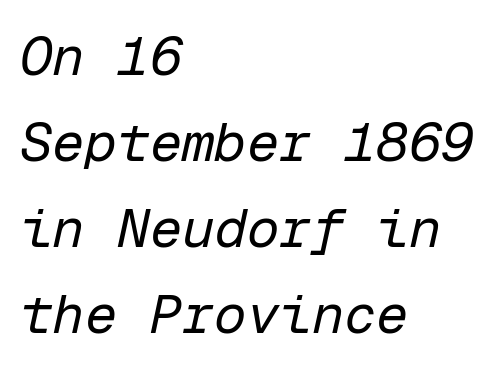
This block has exactly the height ordinary leading produces. The typeface has the unassuming heft of standard copy or less. The passage shown is typed in a monospace face where columns stay perfectly aligned. Yep, that's italic — everything's leaning.
